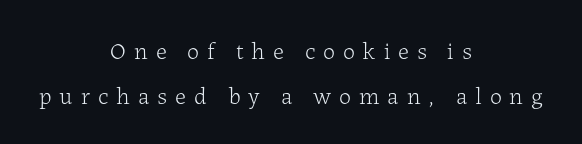
Q: Is the text bold? A: No.
Q: Is the text italic (slanted)? A: No, it is upright.
Q: Is the text underlined? A: No.
Q: How is the paragraph aligned? A: Centered.
Q: Is the spacing between letters normal or unusually wide? A: Unusually wide.
